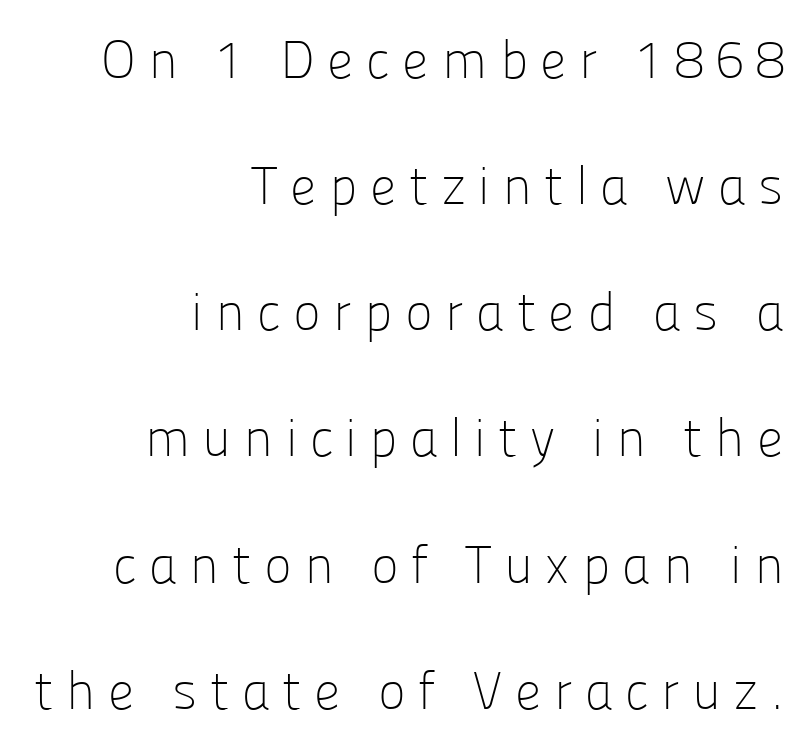
The image shows 53 px light sans-serif type, upright; set right-aligned, loose line spacing (2.38x), unusually wide letter spacing (+0.23 em), not underlined; low stroke contrast and a medium x-height.
